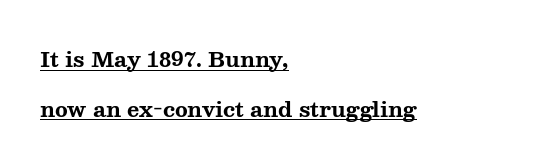
Students, this is bold: see how much ink each stroke carries. The paragraph has a hard left edge and a soft right edge. No extra tracking has been applied to these lines. Posture: straight, roman, zero tilt.
